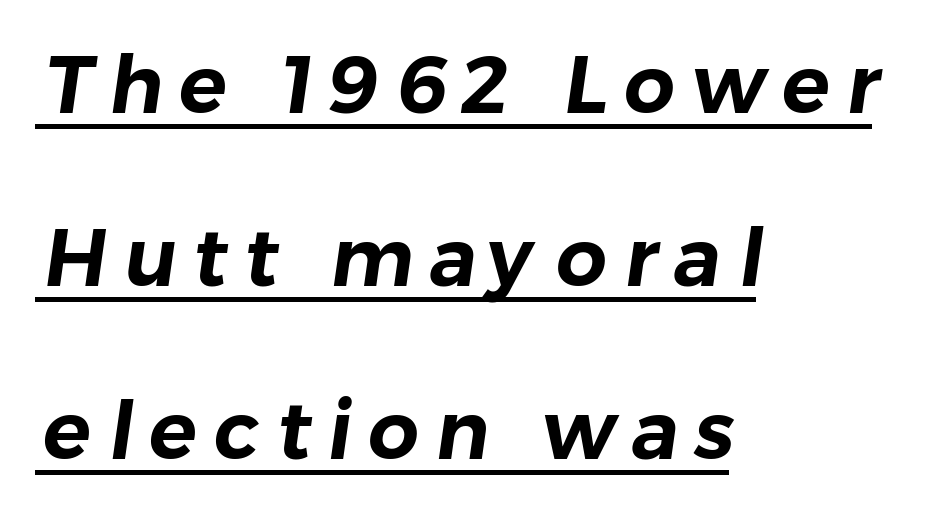
{"serif": "no", "width": "normal", "stroke_contrast": "low", "x_height": "medium", "monospaced": "no", "underline": "yes", "align": "left", "line_spacing": "loose", "line_spacing_ratio": 2.16, "letter_spacing": "wide", "letter_spacing_em": 0.21, "glyph_px": 80}
